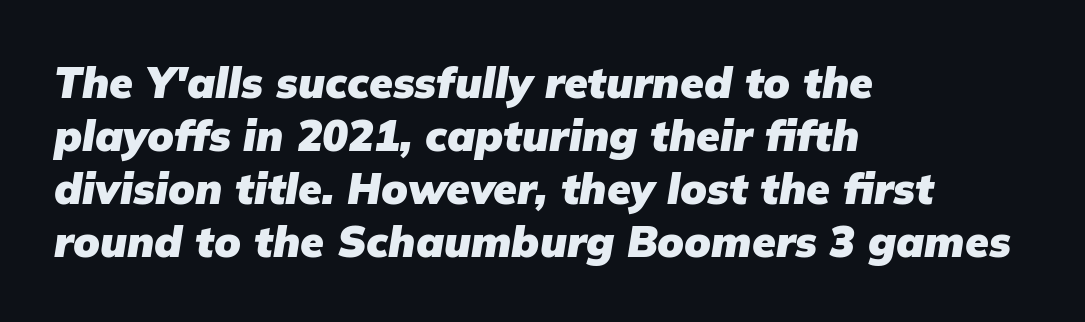
{"italic": "yes", "lean": "right", "slant_degrees": 9, "bold": "yes", "weight": "heavy", "width": "normal", "stroke_contrast": "low", "x_height": "medium", "monospaced": "no", "underline": "no", "align": "left", "line_spacing_ratio": 1.23, "letter_spacing": "normal", "letter_spacing_em": 0.0, "glyph_px": 43}
